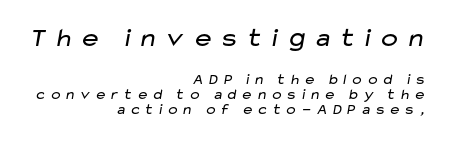
The image shows 27 px text type; set right-aligned, tight line spacing (0.99x), unusually wide letter spacing (+0.21 em), not underlined; the first (top) block is 1.8x larger.
